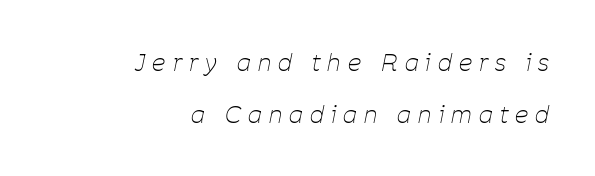
{"italic": "yes", "lean": "right", "slant_degrees": 11, "bold": "no", "underline": "no", "align": "right", "line_spacing": "loose", "line_spacing_ratio": 2.16, "letter_spacing": "wide", "letter_spacing_em": 0.3, "glyph_px": 24}
